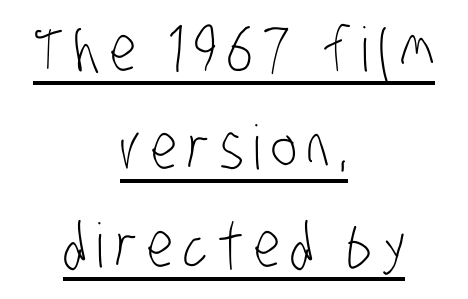
{"serif": "no", "bold": "no", "weight": "light", "width": "condensed", "stroke_contrast": "low", "x_height": "large", "monospaced": "no", "underline": "yes", "align": "center", "line_spacing": "normal", "line_spacing_ratio": 1.61, "glyph_px": 61}
